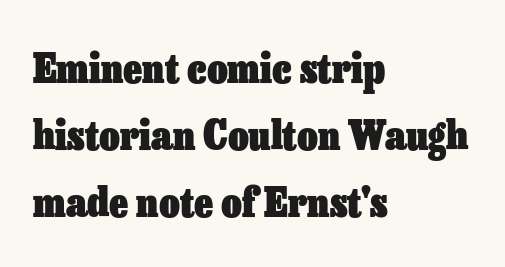
Q: Is the text bold? A: Yes.
Q: Is the text italic (slanted)? A: No, it is upright.
Q: Is the text underlined? A: No.
Q: How is the paragraph aligned? A: Left-aligned.
Q: Is the spacing between letters normal or unusually wide? A: Normal.
Q: Is the spacing between lines tight, normal or loose? A: Normal.
Q: Width (condensed, normal, or wide)? A: Normal.
Q: Stroke contrast? A: Low.
Q: x-height? A: Medium.
Q: Monospaced? A: No.
